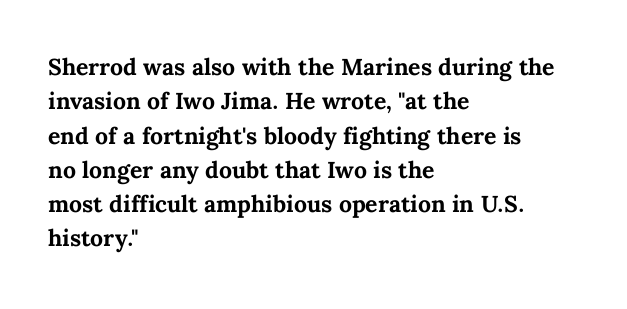
The image shows 23 px bold type, upright; set left-aligned, normal line spacing (1.49x), normal letter spacing, not underlined.
